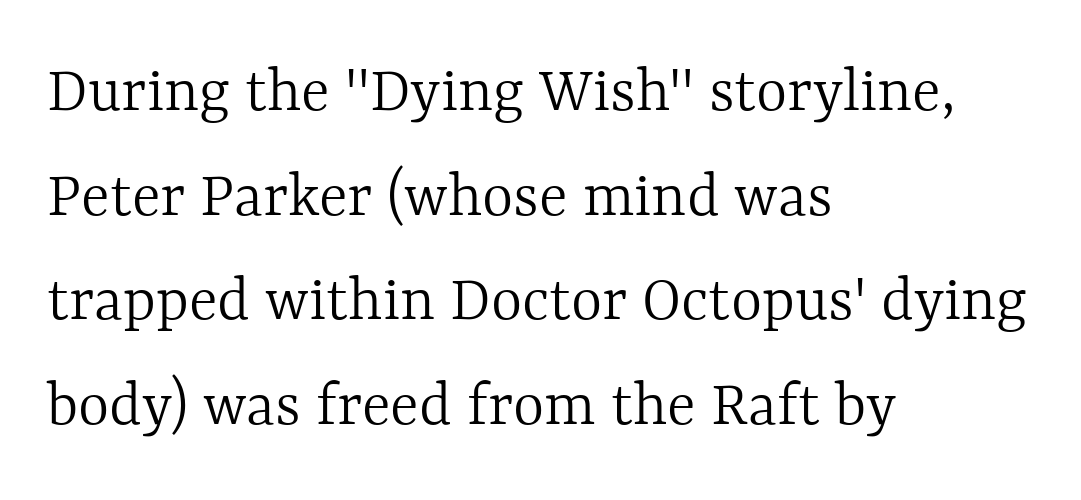
The image shows 67 px light type, upright; set left-aligned, normal line spacing (1.56x), normal letter spacing, not underlined; a medium x-height.
